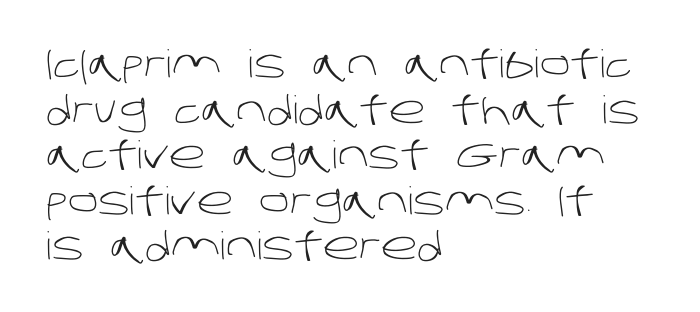
A typesetter would label this face a sans. The passage shown is typed in a proportional face where columns would drift. Look at the tracking — it's just the regular setting, nothing added. The passage is arranged the way most books set body copy — flush left. Stem width sits at or under what a default text font uses.
